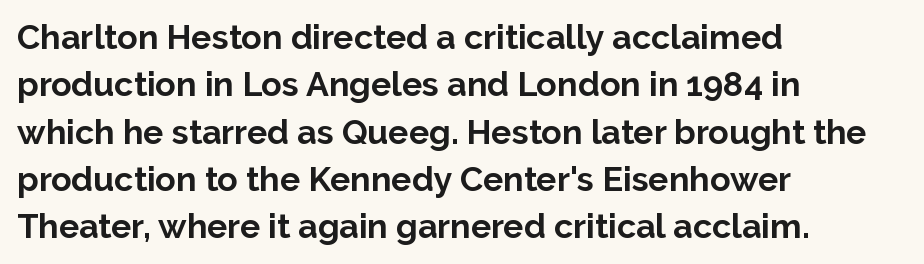
The image shows 34 px bold sans-serif type, upright; set left-aligned, normal line spacing (1.39x), normal letter spacing, not underlined; low stroke contrast and a medium x-height.
